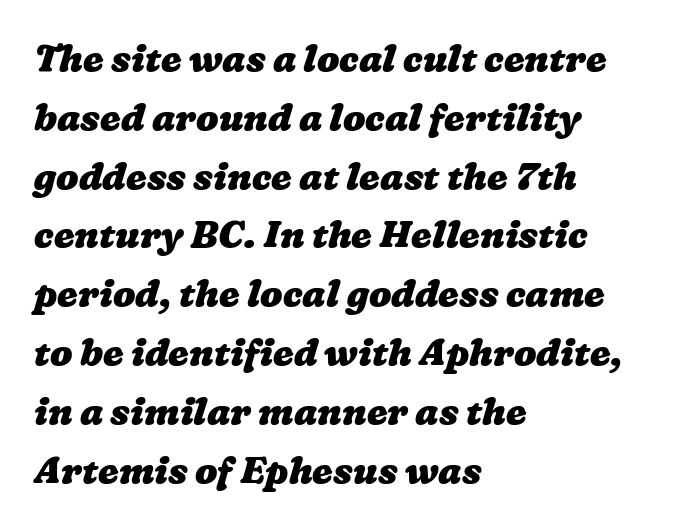
{"bold": "yes", "weight": "heavy", "width": "wide", "stroke_contrast": "low", "x_height": "medium", "monospaced": "no", "underline": "no", "align": "left", "line_spacing": "normal", "line_spacing_ratio": 1.59, "letter_spacing": "normal", "letter_spacing_em": 0.0, "glyph_px": 37}
